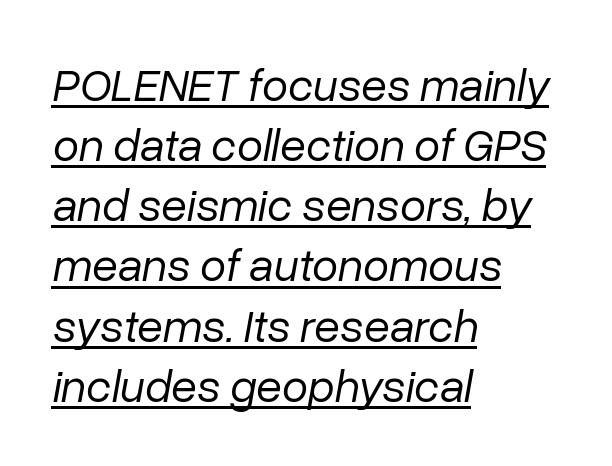
Q: Is the text bold? A: No.
Q: Is the text italic (slanted)? A: Yes, it leans right by about 10 degrees.
Q: Is the text underlined? A: Yes.
Q: How is the paragraph aligned? A: Left-aligned.
Q: Is the spacing between letters normal or unusually wide? A: Normal.
Q: Is the spacing between lines tight, normal or loose? A: Normal.
Q: Width (condensed, normal, or wide)? A: Normal.
Q: Stroke contrast? A: Low.
Q: x-height? A: Medium.
Q: Monospaced? A: No.
